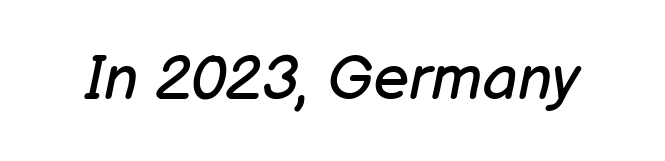
Here the glyphs are tracked normally, forming tight word shapes. Yep, that's italic — everything's leaning. Spacing verdict: proportional, widths tailored to each character. Letters have the restrained weight of plain body copy at most. No word sits above an underline.
